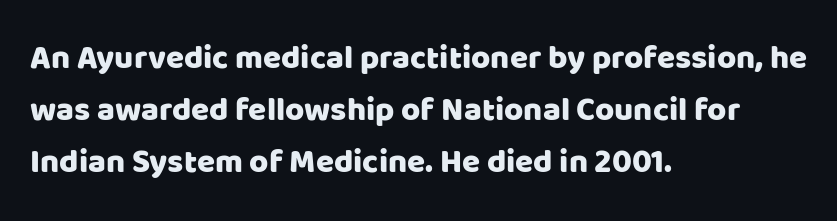
{"serif": "no", "italic": "no", "width": "normal", "stroke_contrast": "low", "x_height": "large", "monospaced": "no", "underline": "no", "align": "left", "line_spacing": "normal", "line_spacing_ratio": 1.58, "letter_spacing": "normal", "letter_spacing_em": 0.0, "glyph_px": 33}
